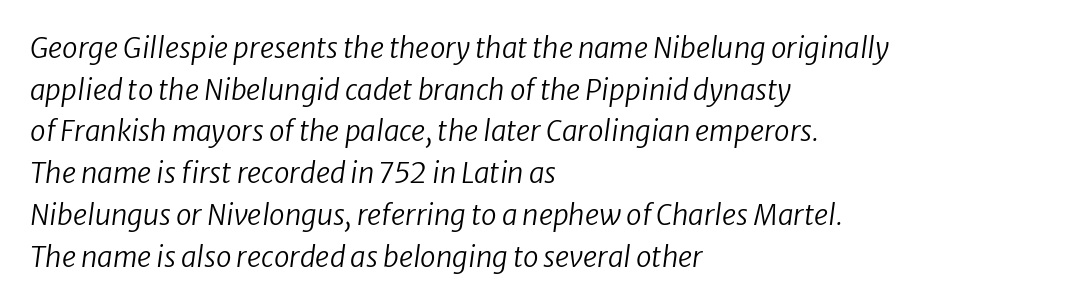
{"serif": "no", "bold": "no", "weight": "regular", "width": "normal", "stroke_contrast": "low", "x_height": "medium", "monospaced": "no", "underline": "no", "align": "left", "line_spacing": "normal", "line_spacing_ratio": 1.49, "letter_spacing": "normal", "letter_spacing_em": 0.0, "glyph_px": 28}
